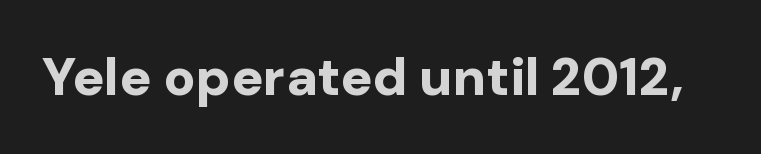
Nobody touched the tracking dial on this one. Character widths vary here, with narrow letters taking less room than wide ones. Heft: maximum for text — a bold. To sum up the face: it is a sans, with no serifs. Unmarked baselines from the first word to the last.
